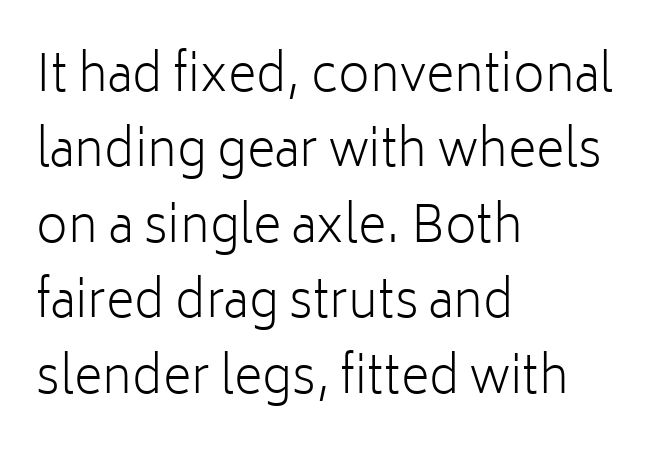
Q: Is the text bold? A: No.
Q: Is the text italic (slanted)? A: No, it is upright.
Q: Is the typeface a serif or a sans-serif typeface? A: Sans-serif.
Q: Is the text underlined? A: No.
Q: How is the paragraph aligned? A: Left-aligned.
Q: Is the spacing between letters normal or unusually wide? A: Normal.
Q: Is the spacing between lines tight, normal or loose? A: Normal.
Q: Width (condensed, normal, or wide)? A: Normal.
Q: Stroke contrast? A: Low.
Q: x-height? A: Medium.
Q: Monospaced? A: No.
